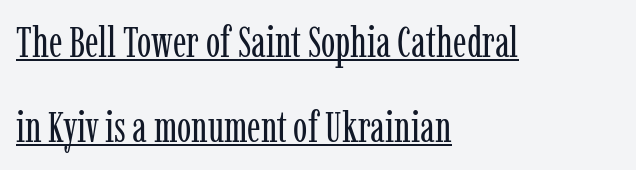
Q: Is the text bold? A: No.
Q: Is the text italic (slanted)? A: No, it is upright.
Q: Is the typeface a serif or a sans-serif typeface? A: Serif.
Q: Is the text underlined? A: Yes.
Q: How is the paragraph aligned? A: Left-aligned.
Q: Is the spacing between letters normal or unusually wide? A: Normal.
Q: Is the spacing between lines tight, normal or loose? A: Loose.
Q: Width (condensed, normal, or wide)? A: Condensed.
Q: Stroke contrast? A: Low.
Q: x-height? A: Medium.
Q: Monospaced? A: No.
